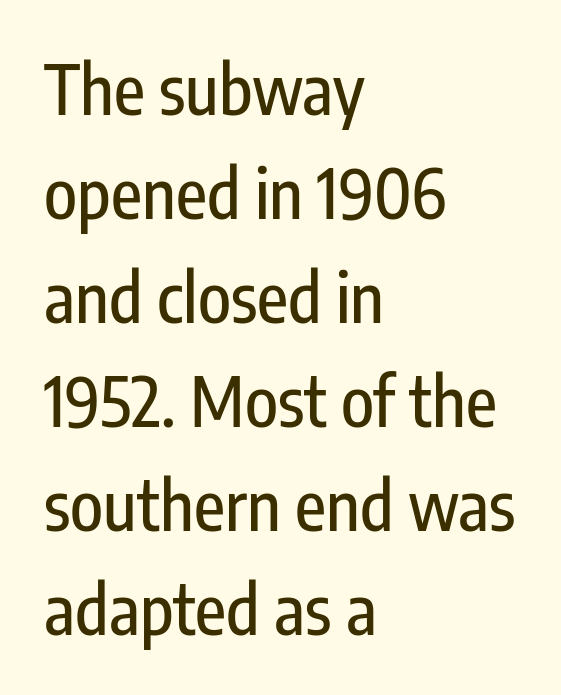
These lines keep a tight, regular rhythm from letter to letter. A typesetter would call this leading conventional body-copy spacing. This sample has the flowing, uneven cadence of proportional lettering. Lines of text with bare space underneath.
